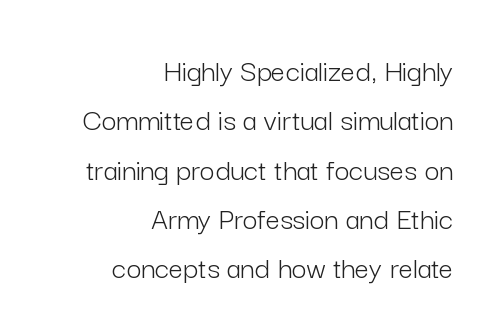
Q: Is the text bold? A: No.
Q: Is the text italic (slanted)? A: No, it is upright.
Q: Is the typeface a serif or a sans-serif typeface? A: Sans-serif.
Q: Is the text underlined? A: No.
Q: How is the paragraph aligned? A: Right-aligned.
Q: Is the spacing between letters normal or unusually wide? A: Normal.
Q: Is the spacing between lines tight, normal or loose? A: Normal.
Q: Width (condensed, normal, or wide)? A: Normal.
Q: Stroke contrast? A: Low.
Q: x-height? A: Medium.
Q: Monospaced? A: No.
